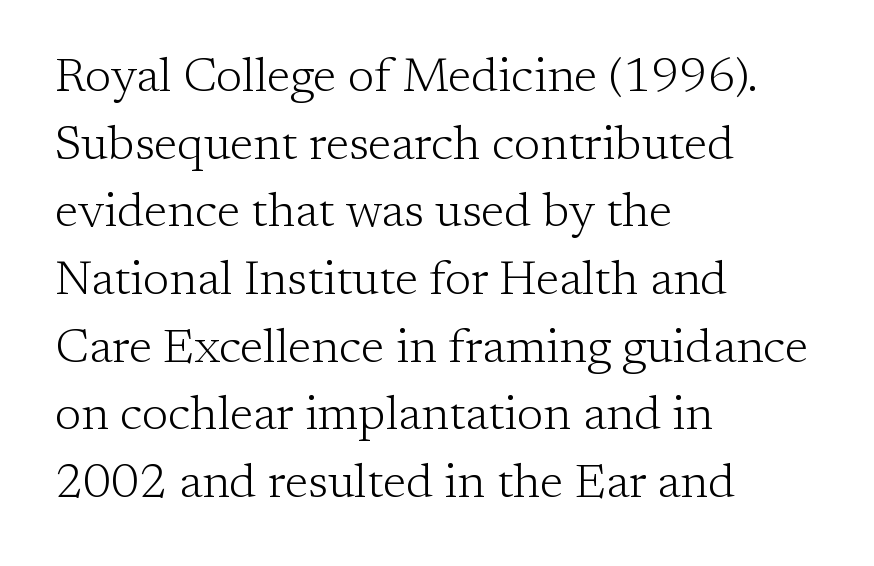
The text block is weighted toward the left margin, trailing off unevenly rightward. A typesetter would mark this as roman, not italic. Character widths vary here, with narrow letters taking less room than wide ones. Clear beneath every line of the passage. The designer left line spacing at the default.
